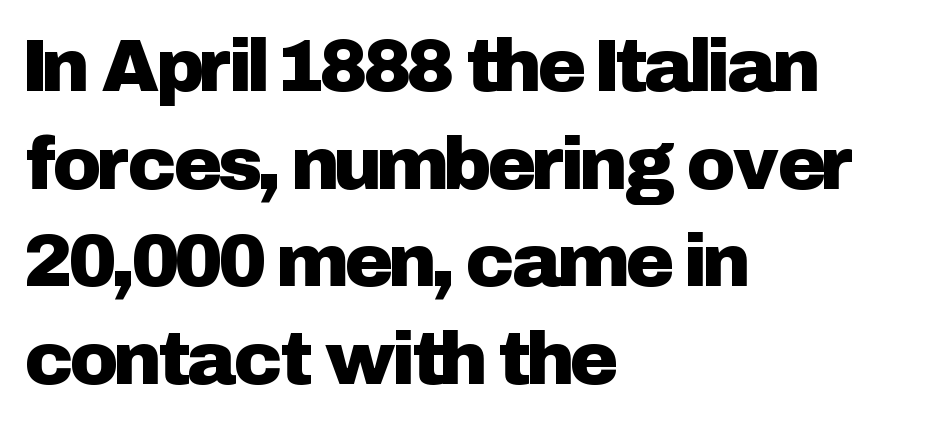
Alignment: flush left. Rows of type keep a routine distance in the vertical direction. The passage shown is typed in a proportional face where columns would drift. Font category for this specimen: sans-serif.
